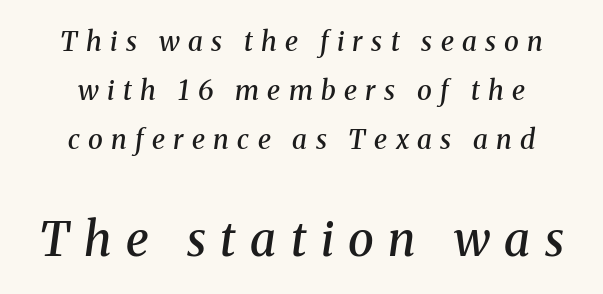
The image shows 47 px semibold serif type, italic (leaning right); set centered, line spacing 1.82x, unusually wide letter spacing (+0.31 em), not underlined; the second (bottom) block is 1.74x larger; medium stroke contrast and a medium x-height.
